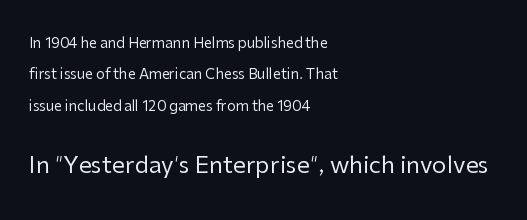
Decoration check: the copy has no underline. This reads as an unemphasized weight, regular at the heaviest. Left-aligned paragraph, ragged on the right. Designer's note — italics off, roman on. The passage shown stacks its lines with a broad gap.
